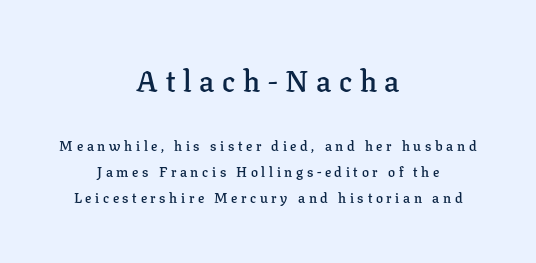
{"serif": "yes", "italic": "no", "bold": "semi", "weight": "semibold", "width": "normal", "stroke_contrast": "low", "x_height": "medium", "monospaced": "no", "underline": "no", "align": "center", "line_spacing_ratio": 1.85, "letter_spacing": "wide", "letter_spacing_em": 0.26, "larger_block": "first", "size_ratio": 2.14, "glyph_px": 30}
